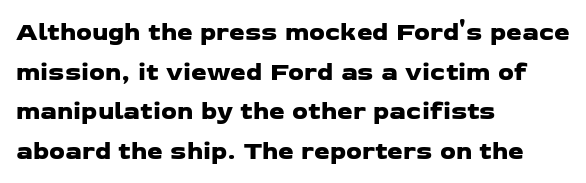
The image shows 25 px text type; set left-aligned, normal line spacing (1.59x), normal letter spacing, not underlined.
